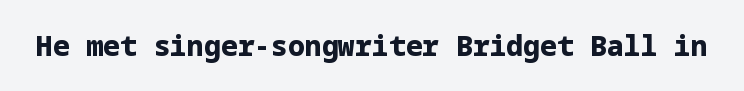
The space beneath each line is pristine and unruled. This sample uses plain, unmodified letter spacing. The typography opts for an upright posture over an oblique one. The face used here has the dense, thick strokes of a bold. The letters carry no serifs — their stems end cleanly without finishing strokes.
